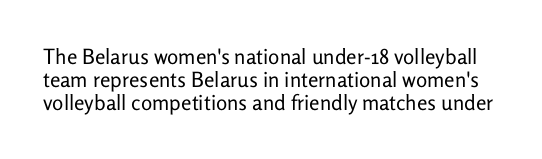
{"italic": "no", "bold": "no", "underline": "no", "line_spacing": "tight", "line_spacing_ratio": 1.1, "letter_spacing": "normal", "letter_spacing_em": 0.0, "glyph_px": 21}
